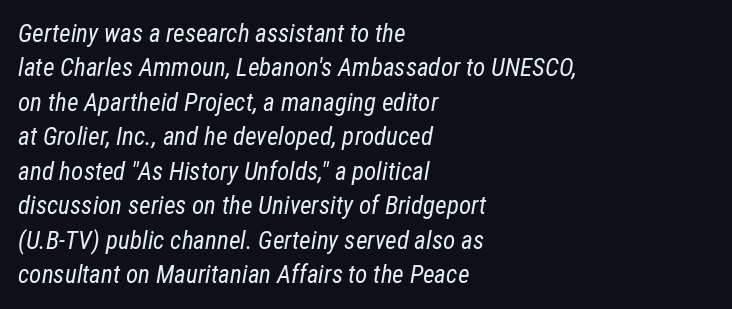
There is no visible air inserted between adjacent glyphs. The typography opts for an oblique posture over an upright one. Horizontal alignment here is leftward, the default for most running prose. Regular leading.
